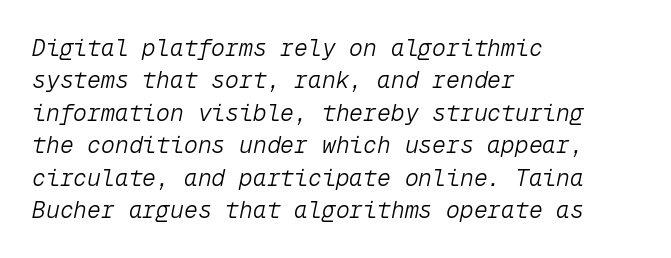
This sample uses plain, unmodified letter spacing. A typesetter would mark this as italic. The letters look calm and open, with moderate or lighter stems. A classic flush-left, rag-right setting is used for this passage. The rendering uses a moderate line-height, typical for paragraphs. Glance below the letters and you will spot only blank space.
